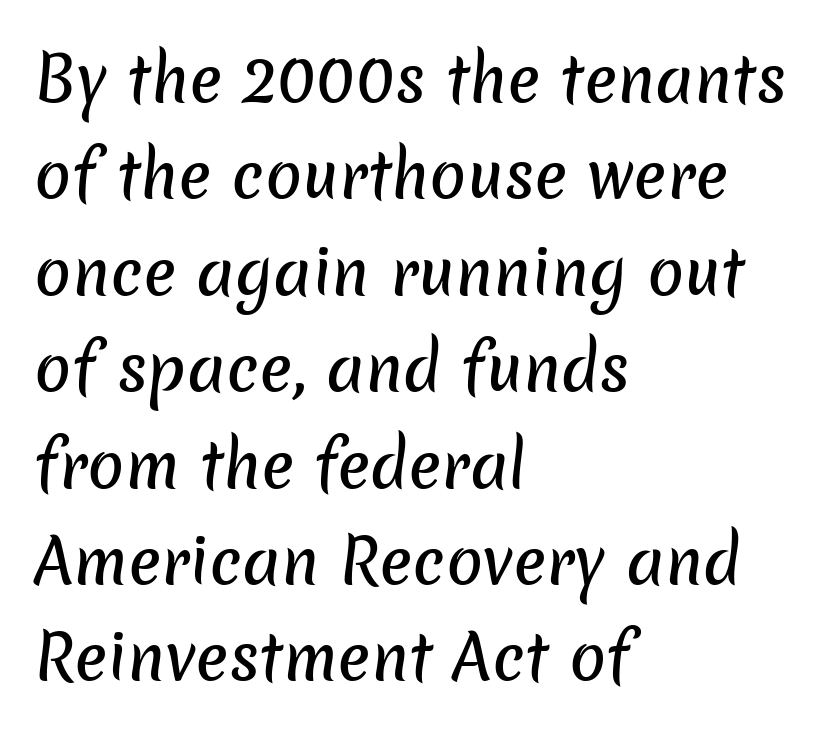
{"serif": "no", "width": "normal", "stroke_contrast": "low", "x_height": "medium", "monospaced": "no", "underline": "no", "align": "left", "line_spacing": "normal", "line_spacing_ratio": 1.58, "letter_spacing": "normal", "letter_spacing_em": 0.0, "glyph_px": 61}
